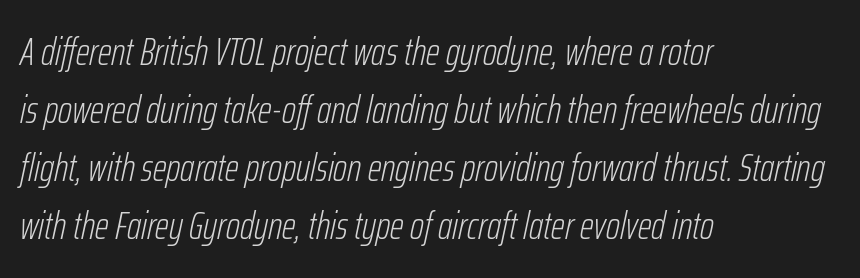
Q: Is the text bold? A: No.
Q: Is the text italic (slanted)? A: Yes, it leans right by about 12 degrees.
Q: Is the text underlined? A: No.
Q: How is the paragraph aligned? A: Left-aligned.
Q: Is the spacing between letters normal or unusually wide? A: Normal.
Q: Is the spacing between lines tight, normal or loose? A: Normal.
Q: Width (condensed, normal, or wide)? A: Condensed.
Q: Stroke contrast? A: Low.
Q: x-height? A: Medium.
Q: Monospaced? A: No.
